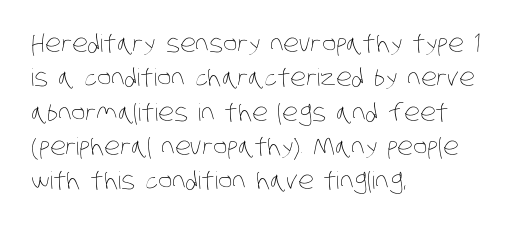
{"bold": "no", "underline": "no", "align": "left", "line_spacing": "normal", "line_spacing_ratio": 1.43, "letter_spacing": "normal", "letter_spacing_em": 0.0, "glyph_px": 24}
